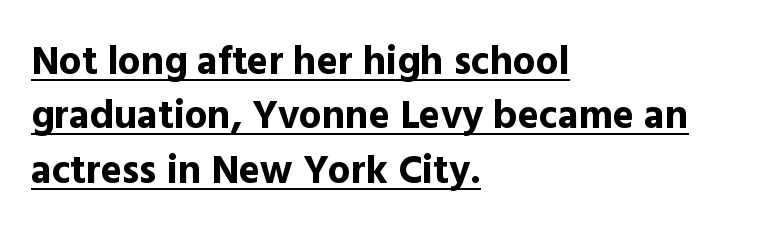
{"serif": "no", "italic": "no", "bold": "yes", "weight": "bold", "width": "normal", "x_height": "medium", "monospaced": "no", "underline": "yes", "align": "left", "line_spacing": "normal", "line_spacing_ratio": 1.36, "letter_spacing": "normal", "letter_spacing_em": 0.0, "glyph_px": 40}
